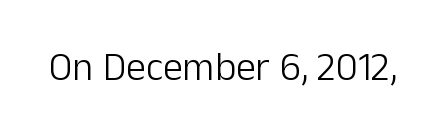
{"serif": "no", "italic": "no", "bold": "no", "weight": "light", "width": "normal", "stroke_contrast": "low", "x_height": "medium", "monospaced": "no", "underline": "no", "letter_spacing": "normal", "letter_spacing_em": 0.0, "glyph_px": 40}
